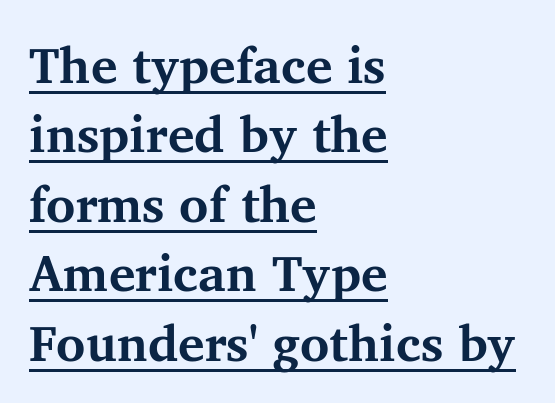
The image shows 50 px bold serif type, upright; set left-aligned, normal line spacing (1.39x), normal letter spacing, underlined; medium stroke contrast and a medium x-height.
